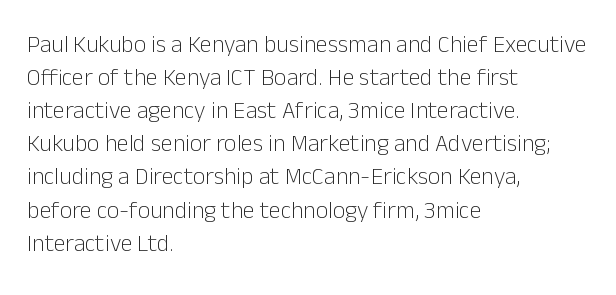
Horizontally, the lines are justified to the leading edge only. A roman cut, with each character standing at attention. The lines sit at an ordinary, default distance from one another. The font sits on the lighter half of the weight spectrum, regular included. Just letters on the line, the space beneath them empty. Standard letterfit; no display-style spreading of the glyphs.
